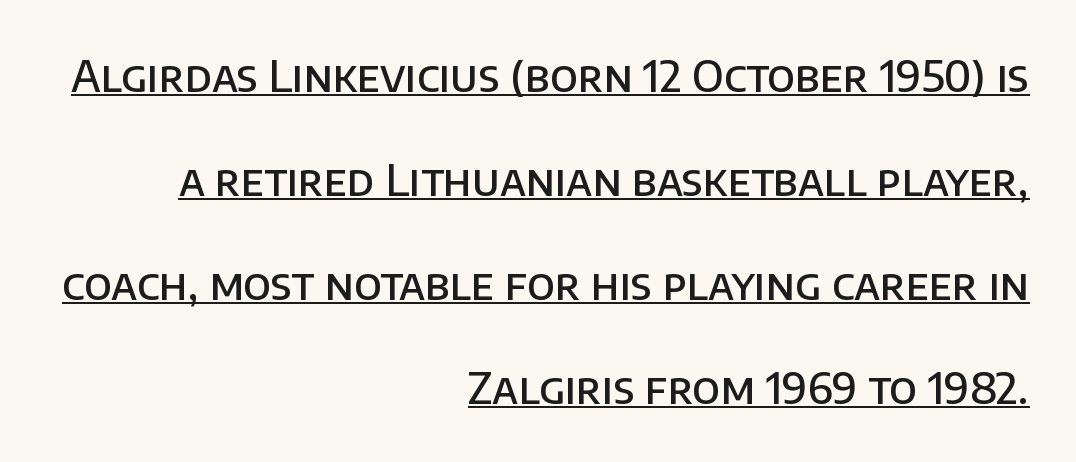
The image shows 43 px semibold sans-serif type, upright; set right-aligned, loose line spacing (2.42x), normal letter spacing, underlined; low stroke contrast and a large x-height.
